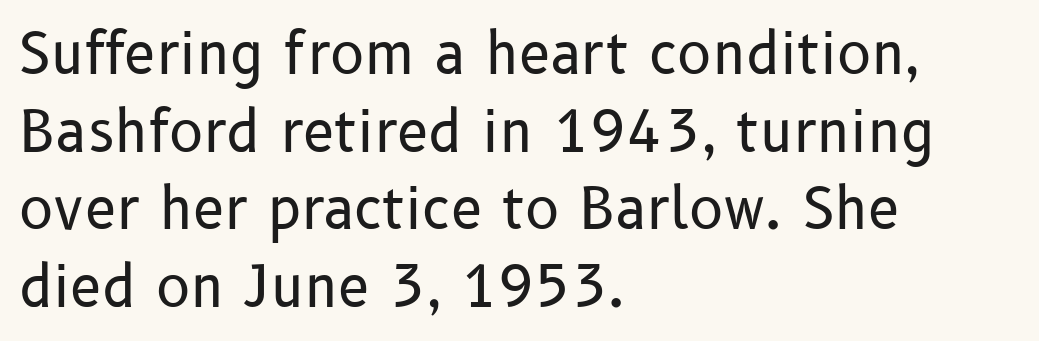
The image shows 57 px regular-weight sans-serif type, upright; set left-aligned, normal line spacing (1.36x), normal letter spacing, not underlined; low stroke contrast and a medium x-height.
